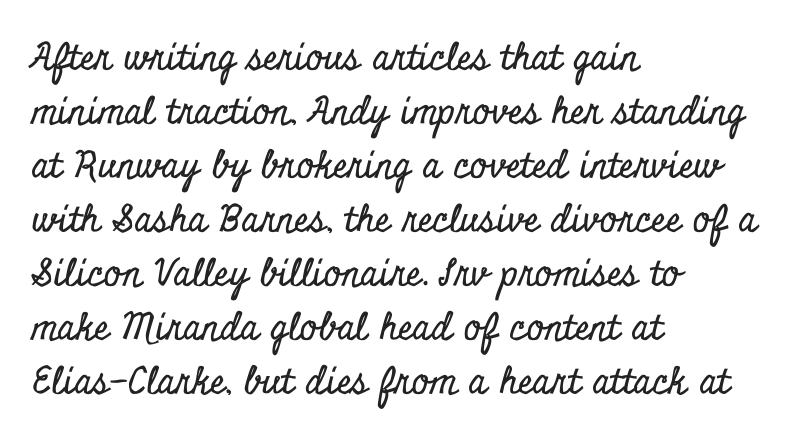
The image shows 37 px condensed serif type; set left-aligned, normal line spacing (1.46x), normal letter spacing, not underlined; low stroke contrast and a small x-height.
